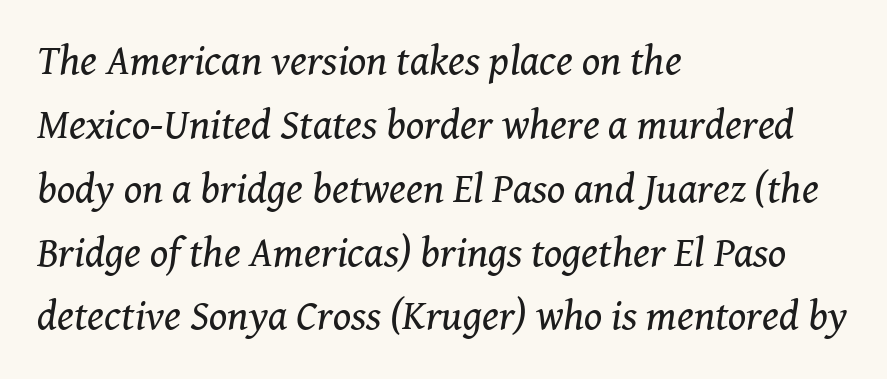
{"serif": "yes", "italic": "yes", "lean": "right", "slant_degrees": 8, "bold": "no", "weight": "regular", "width": "normal", "stroke_contrast": "medium", "x_height": "medium", "monospaced": "no", "underline": "no", "align": "left", "line_spacing": "normal", "line_spacing_ratio": 1.52, "letter_spacing": "normal", "letter_spacing_em": 0.0, "glyph_px": 42}
